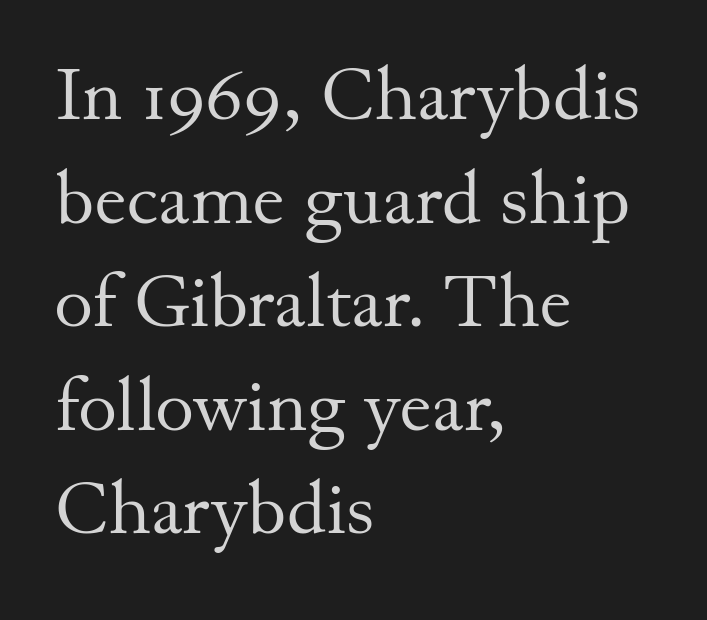
Q: Is the text bold? A: No.
Q: Is the text italic (slanted)? A: No, it is upright.
Q: Is the typeface a serif or a sans-serif typeface? A: Serif.
Q: Is the text underlined? A: No.
Q: How is the paragraph aligned? A: Left-aligned.
Q: Is the spacing between letters normal or unusually wide? A: Normal.
Q: Is the spacing between lines tight, normal or loose? A: Normal.
Q: Width (condensed, normal, or wide)? A: Normal.
Q: Stroke contrast? A: Medium.
Q: x-height? A: Small.
Q: Monospaced? A: No.
